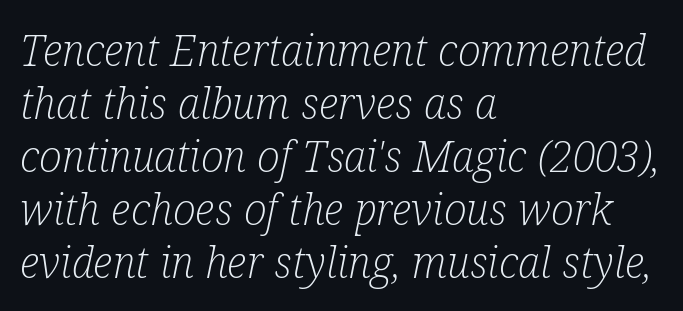
Q: Is the text bold? A: No.
Q: Is the text italic (slanted)? A: Yes, it leans right by about 12 degrees.
Q: Is the typeface a serif or a sans-serif typeface? A: Serif.
Q: Is the text underlined? A: No.
Q: How is the paragraph aligned? A: Left-aligned.
Q: Is the spacing between letters normal or unusually wide? A: Normal.
Q: Width (condensed, normal, or wide)? A: Condensed.
Q: Stroke contrast? A: Low.
Q: x-height? A: Medium.
Q: Monospaced? A: No.
